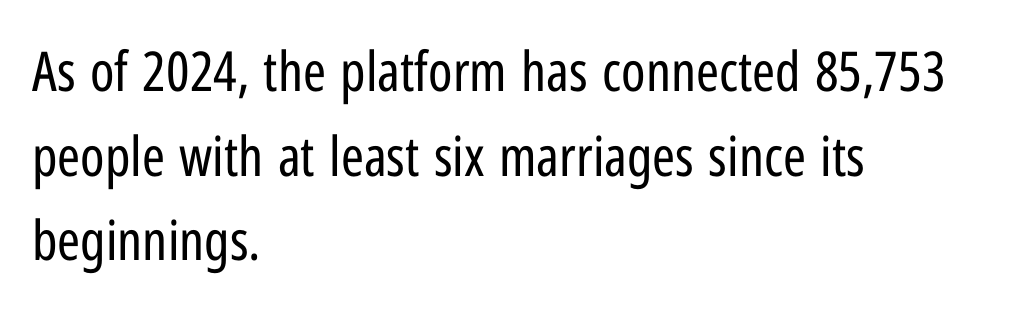
The image shows 55 px regular-weight, condensed sans-serif type, upright; set left-aligned, normal line spacing (1.54x), normal letter spacing, not underlined; low stroke contrast and a medium x-height.
